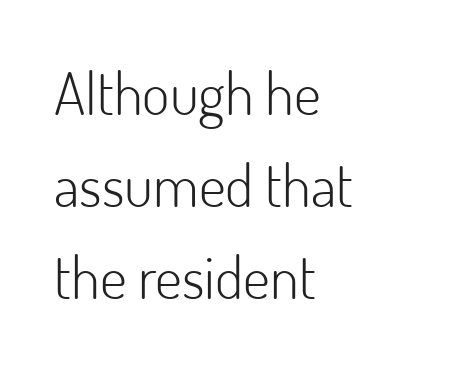
Q: Is the text bold? A: No.
Q: Is the text italic (slanted)? A: No, it is upright.
Q: Is the typeface a serif or a sans-serif typeface? A: Sans-serif.
Q: Is the text underlined? A: No.
Q: How is the paragraph aligned? A: Left-aligned.
Q: Is the spacing between letters normal or unusually wide? A: Normal.
Q: Is the spacing between lines tight, normal or loose? A: Normal.
Q: Width (condensed, normal, or wide)? A: Normal.
Q: Stroke contrast? A: Low.
Q: x-height? A: Small.
Q: Monospaced? A: No.
